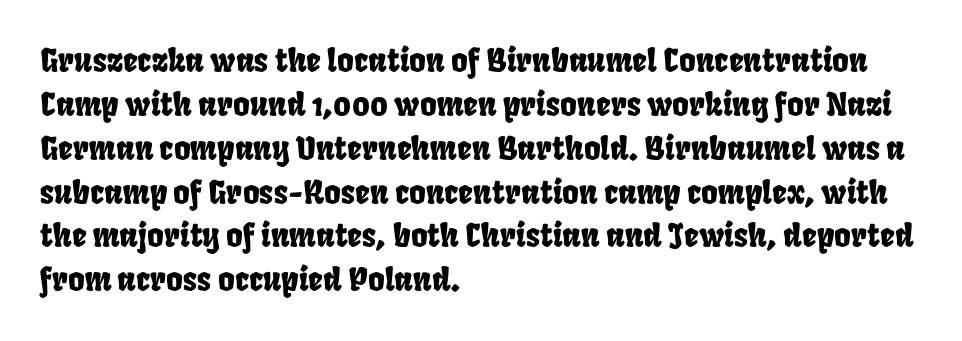
No extra tracking has been applied to these lines. Is there much room between lines? A standard amount, neither cramped nor airy. Anything drawn beneath the words? Only blank space. Note the varied advance widths — an 'i' is clearly narrower than an 'm'. Typeset ragged right — the left edge is the straight one.
